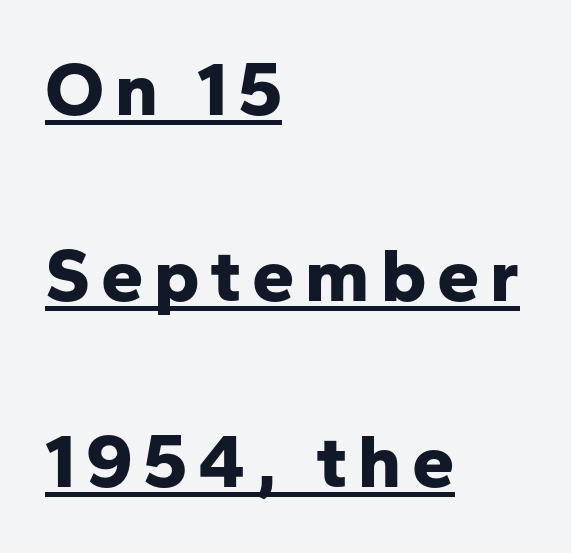
Q: Is the text bold? A: Yes.
Q: Is the text italic (slanted)? A: No, it is upright.
Q: Is the typeface a serif or a sans-serif typeface? A: Sans-serif.
Q: Is the text underlined? A: Yes.
Q: How is the paragraph aligned? A: Left-aligned.
Q: Is the spacing between lines tight, normal or loose? A: Loose.
Q: Width (condensed, normal, or wide)? A: Normal.
Q: Stroke contrast? A: Low.
Q: x-height? A: Medium.
Q: Monospaced? A: No.
